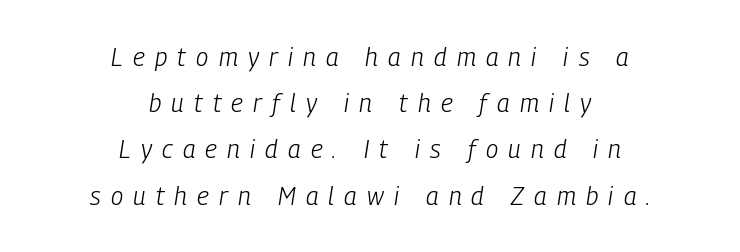
{"italic": "yes", "lean": "right", "slant_degrees": 9, "bold": "no", "underline": "no", "align": "center", "line_spacing_ratio": 1.85, "letter_spacing": "wide", "letter_spacing_em": 0.41, "glyph_px": 25}
